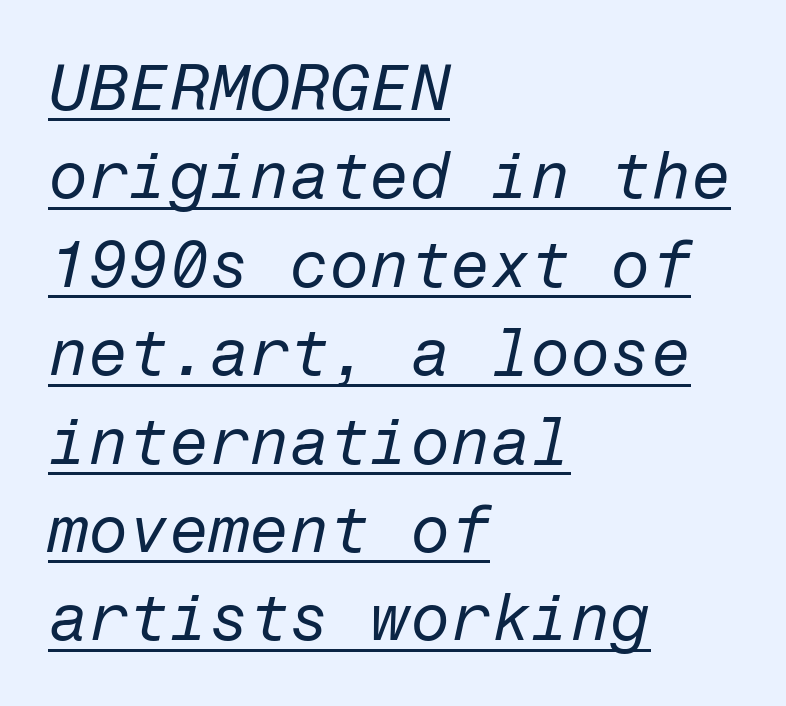
{"italic": "yes", "lean": "right", "slant_degrees": 12, "bold": "no", "weight": "regular", "width": "normal", "stroke_contrast": "low", "x_height": "medium", "underline": "yes", "align": "left", "line_spacing": "normal", "line_spacing_ratio": 1.36, "letter_spacing": "normal", "letter_spacing_em": 0.0, "glyph_px": 65}
